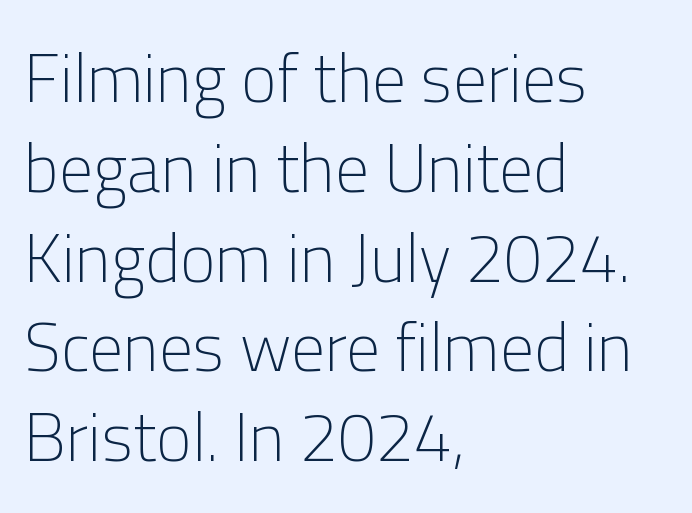
How are the letters spaced? Ordinarily, with no added tracking. The line-height multiplier appears to be the usual default. When letters stand straight like this, we call the style roman or upright. On a weight scale, this lands at 450 or below.
